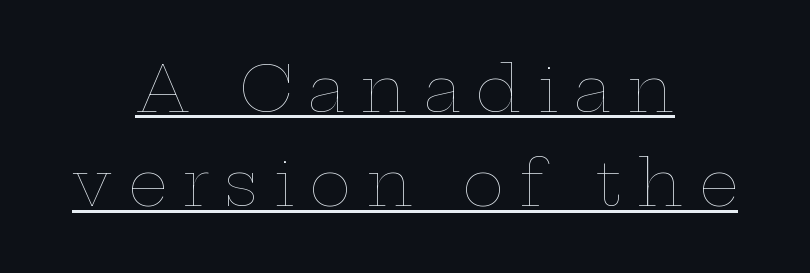
The image shows 63 px thin, wide type, upright; set centered, normal line spacing (1.5x), unusually wide letter spacing (+0.24 em), underlined; low stroke contrast and a medium x-height.
